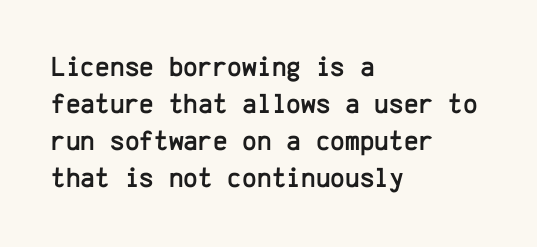
The typesetter chose a ragged-right arrangement here. Note: no serifs on the glyphs. Unlike italic type, these characters show no tilt at all. Letter spacing: default.
